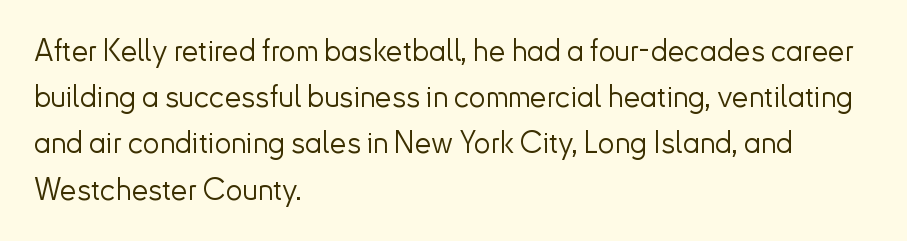
Nobody drew a line under any word here. Note: no serifs on the glyphs. Nothing unusual about the tracking: characters are spaced as the font intends. Reading down the column, the eye jumps a familiar distance to each next line. The letters stand straight up with perfectly vertical stems. The strokes are not fattened; the text isn't bold.
